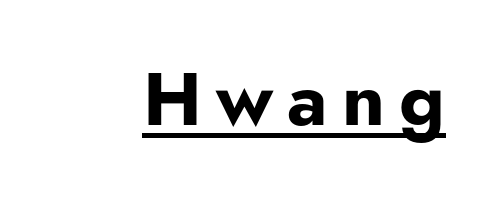
{"serif": "no", "italic": "no", "bold": "yes", "weight": "bold", "width": "normal", "stroke_contrast": "low", "x_height": "small", "monospaced": "no", "underline": "yes", "glyph_px": 75}
